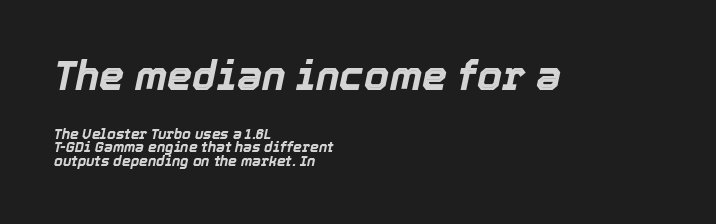
Honestly, the letter spacing is just normal — you wouldn't notice it. Line starts are locked; line ends wander. The rendering applies a slant to the glyphs. Bare-footed words on every line.
